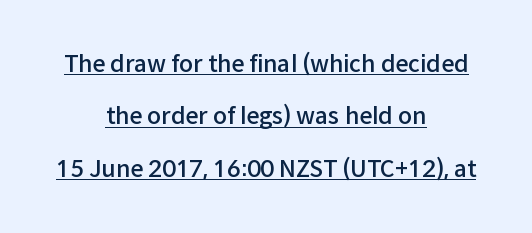
The image shows 23 px text type, upright; set centered, loose line spacing (2.28x), normal letter spacing, underlined.
